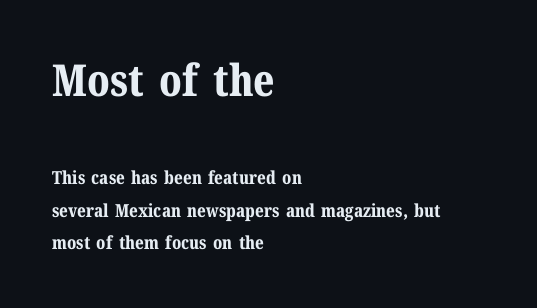
{"serif": "yes", "italic": "no", "bold": "yes", "weight": "bold", "width": "normal", "stroke_contrast": "medium", "x_height": "medium", "monospaced": "no", "underline": "no", "align": "left", "line_spacing_ratio": 1.8, "letter_spacing": "normal", "letter_spacing_em": 0.0, "larger_block": "first", "size_ratio": 2.44, "glyph_px": 44}
